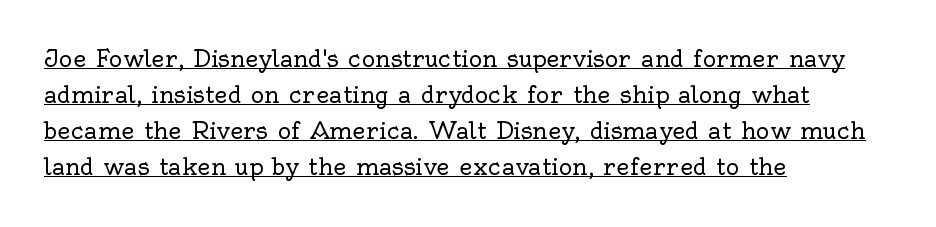
{"italic": "no", "bold": "no", "underline": "yes", "align": "left", "line_spacing": "normal", "line_spacing_ratio": 1.57, "letter_spacing": "normal", "letter_spacing_em": 0.0, "glyph_px": 23}
